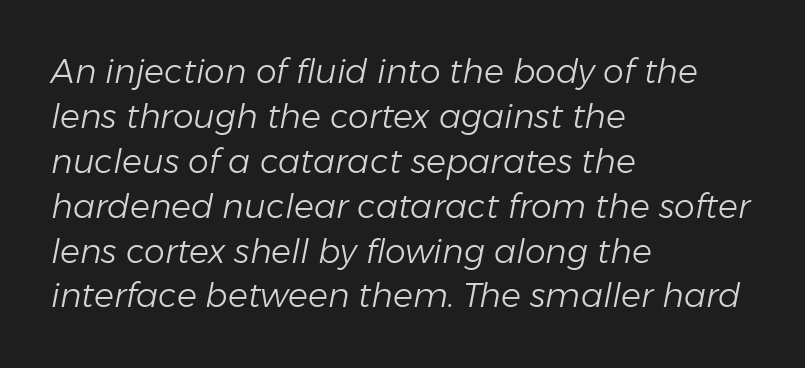
The image shows 33 px light type, italic (leaning right); set left-aligned, normal line spacing (1.36x), normal letter spacing, not underlined; low stroke contrast and a medium x-height.
